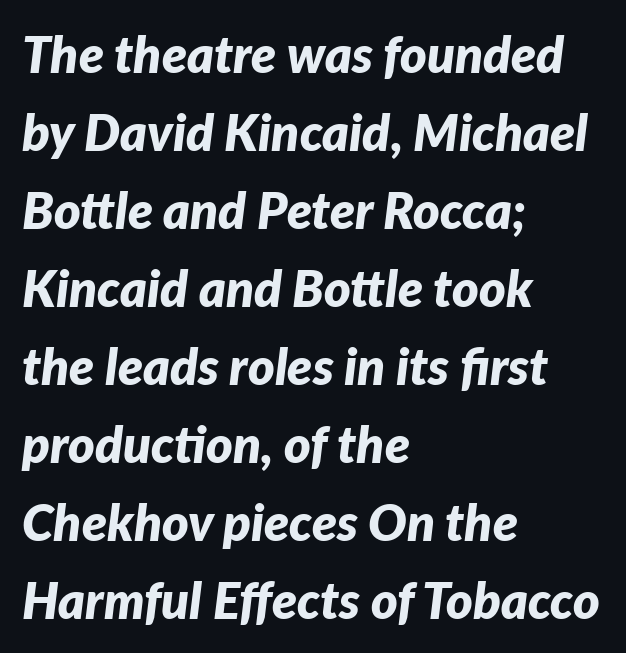
Q: Is the text bold? A: Yes.
Q: Is the text italic (slanted)? A: Yes, it leans right by about 7 degrees.
Q: Is the text underlined? A: No.
Q: How is the paragraph aligned? A: Left-aligned.
Q: Is the spacing between letters normal or unusually wide? A: Normal.
Q: Is the spacing between lines tight, normal or loose? A: Normal.
Q: Width (condensed, normal, or wide)? A: Normal.
Q: Stroke contrast? A: Low.
Q: x-height? A: Medium.
Q: Monospaced? A: No.
